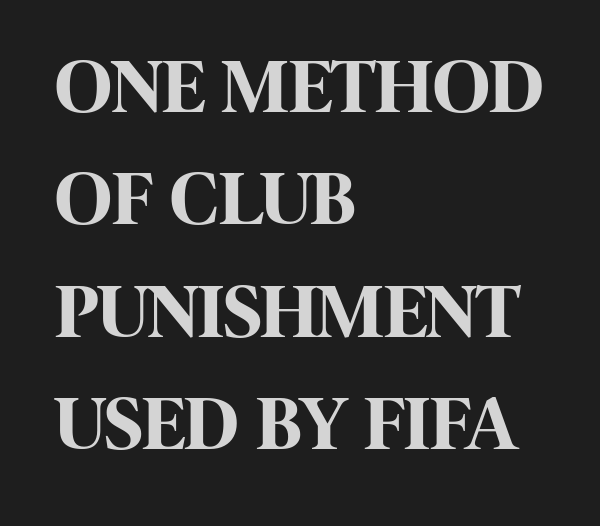
The image shows 78 px bold, condensed sans-serif type, upright; set left-aligned, normal line spacing (1.44x), normal letter spacing, not underlined; high stroke contrast and a large x-height.
